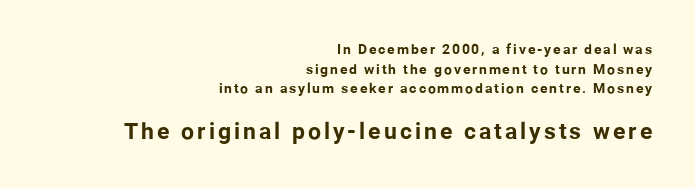
{"italic": "no", "bold": "yes", "underline": "no", "align": "right", "line_spacing": "normal", "line_spacing_ratio": 1.41, "larger_block": "second", "size_ratio": 1.64, "glyph_px": 23}
